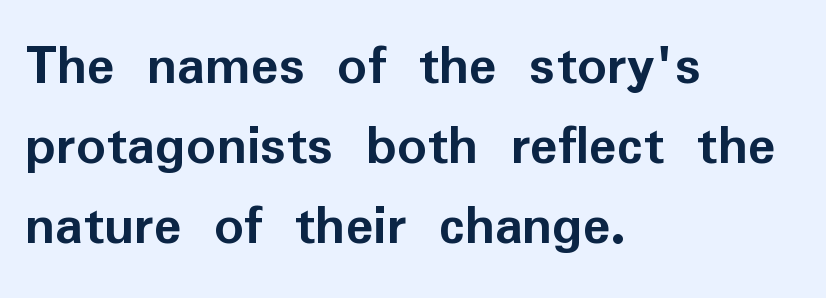
These lines keep a tight, regular rhythm from letter to letter. Decoration check: the copy has no underline. Each line starts at the same left margin while the right side varies. The letters advance in unequal steps, a hallmark of proportional type. Vertically, the passage feels balanced, rows spaced as you'd expect.
